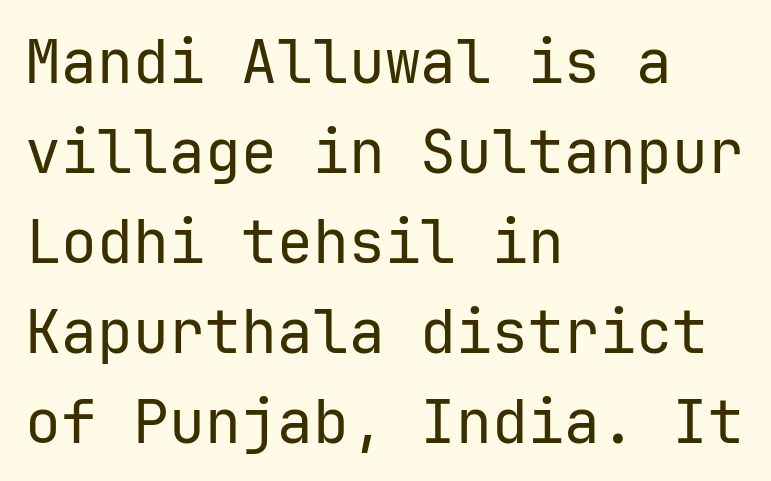
{"serif": "no", "italic": "no", "bold": "no", "weight": "regular", "width": "normal", "stroke_contrast": "low", "x_height": "medium", "underline": "no", "align": "left", "line_spacing": "normal", "line_spacing_ratio": 1.5, "letter_spacing": "normal", "letter_spacing_em": 0.0, "glyph_px": 60}
